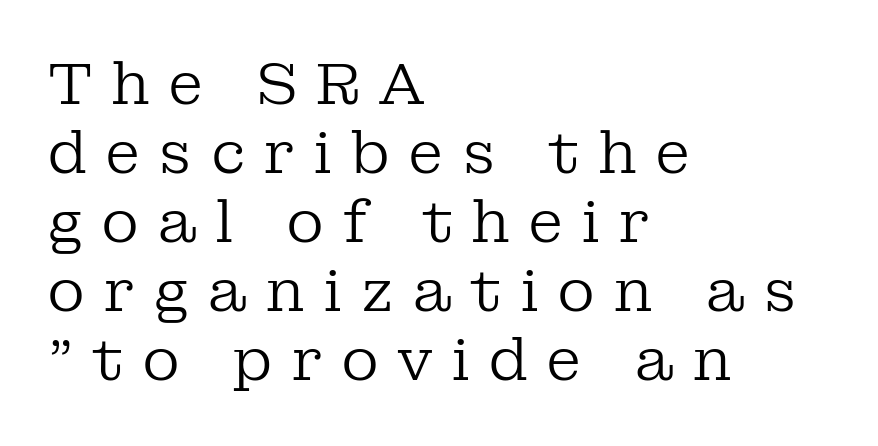
{"serif": "yes", "italic": "no", "bold": "no", "weight": "regular", "width": "normal", "stroke_contrast": "low", "x_height": "medium", "monospaced": "no", "underline": "no", "align": "left", "line_spacing_ratio": 1.19, "letter_spacing": "wide", "letter_spacing_em": 0.31, "glyph_px": 58}
